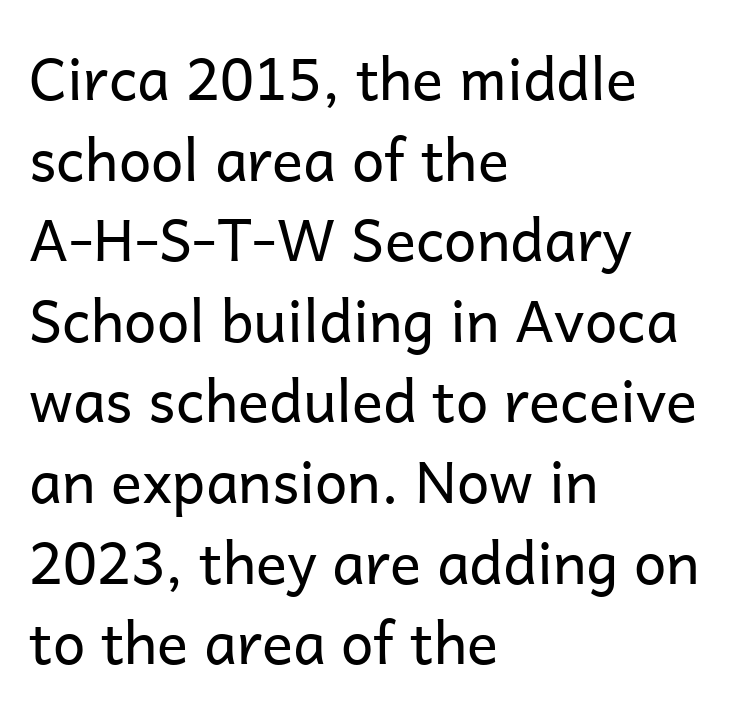
{"serif": "no", "italic": "no", "bold": "no", "weight": "regular", "width": "normal", "stroke_contrast": "low", "x_height": "medium", "monospaced": "no", "underline": "no", "align": "left", "line_spacing": "normal", "line_spacing_ratio": 1.39, "letter_spacing": "normal", "letter_spacing_em": 0.0, "glyph_px": 58}
